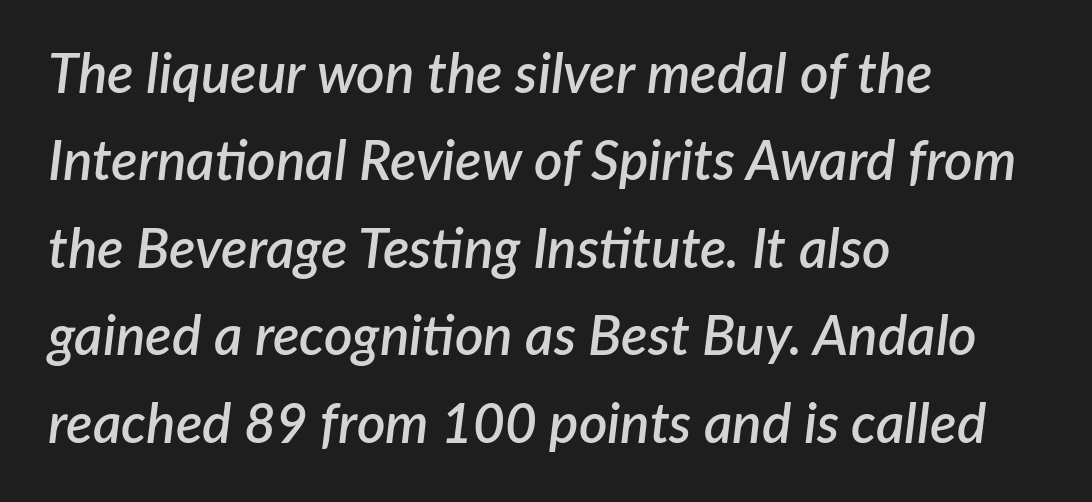
{"italic": "yes", "lean": "right", "slant_degrees": 7, "bold": "semi", "weight": "semibold", "width": "normal", "stroke_contrast": "low", "x_height": "medium", "monospaced": "no", "underline": "no", "align": "left", "line_spacing": "normal", "line_spacing_ratio": 1.59, "letter_spacing": "normal", "letter_spacing_em": 0.0, "glyph_px": 55}
